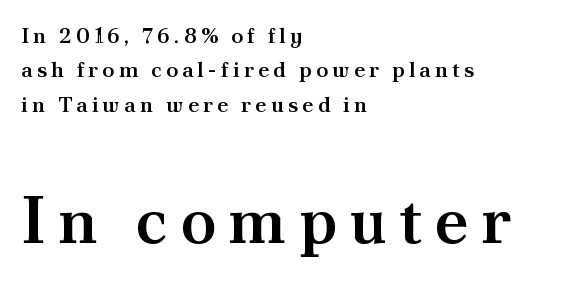
Here the designer chose a conventional face with non-uniform glyph widths. The typesetting leans somewhat heavy: a semibold. Descenders hang freely into open space. Serifs: yes, visible at the terminals of the letterforms.
